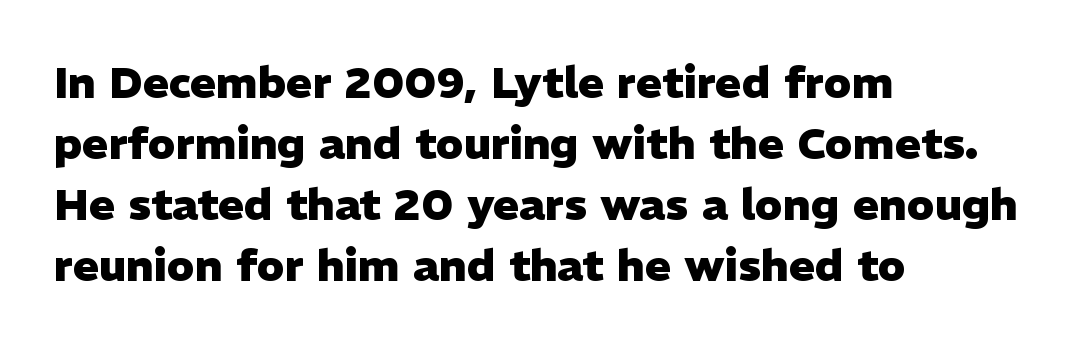
The image shows 44 px heavy sans-serif type, upright; set left-aligned, normal line spacing (1.39x), normal letter spacing, not underlined; low stroke contrast and a medium x-height.
